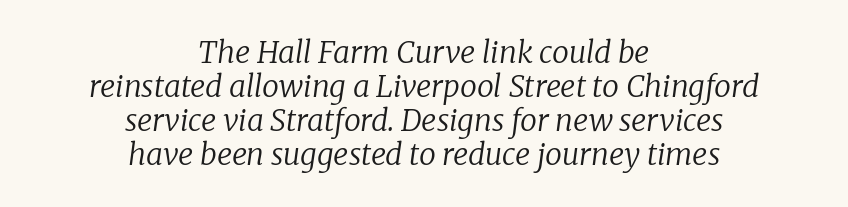
Italic? Definitely — the glyphs are oblique. Counters stay open thanks to moderate or lighter strokes. This sample has the flowing, uneven cadence of proportional lettering. Is this a sans? No — the strokes have serifs. Descender tails drop into unmarked territory. Does the copy run flush right? No — it is centered line by line.
